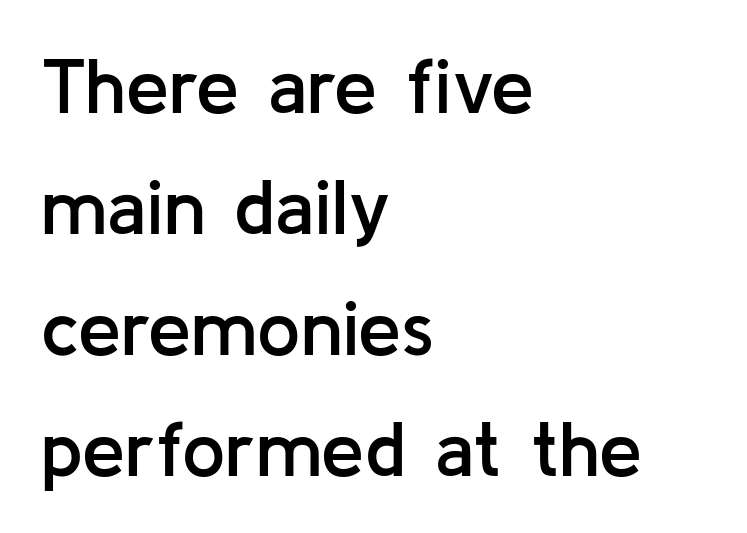
The image shows 77 px semibold sans-serif type, upright; set left-aligned, normal line spacing (1.57x), normal letter spacing, not underlined; low stroke contrast and a medium x-height.
